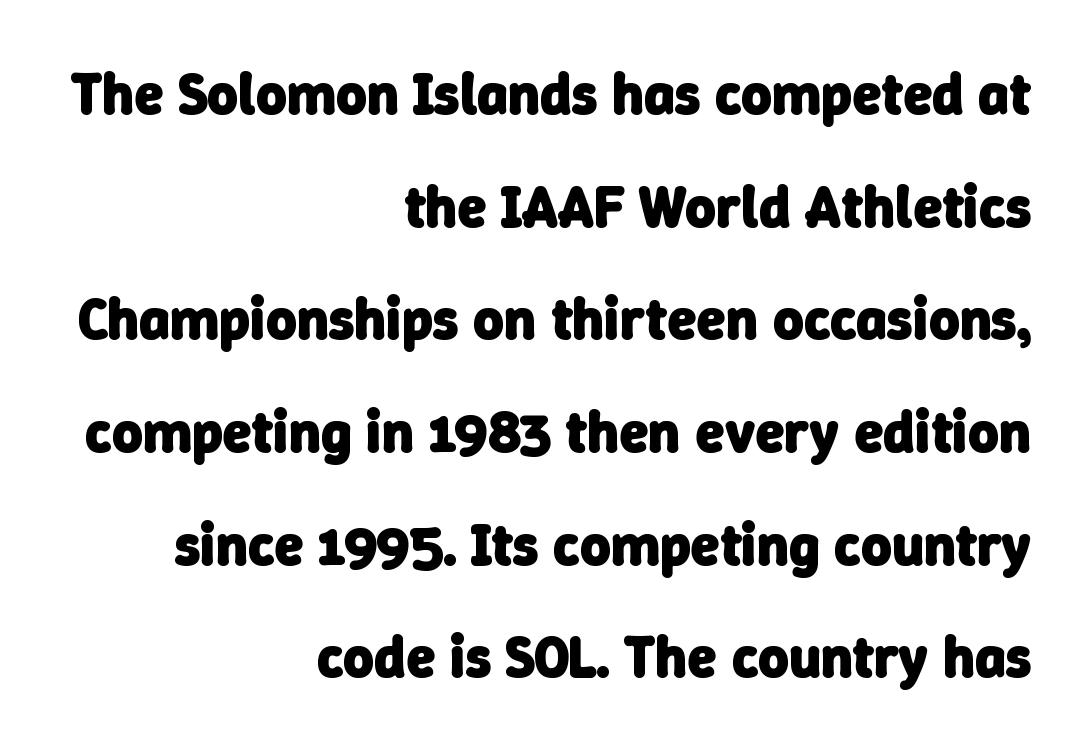
{"serif": "no", "bold": "yes", "weight": "heavy", "width": "normal", "stroke_contrast": "low", "x_height": "medium", "monospaced": "no", "underline": "no", "align": "right", "line_spacing": "loose", "line_spacing_ratio": 1.91, "letter_spacing": "normal", "letter_spacing_em": 0.0, "glyph_px": 59}
